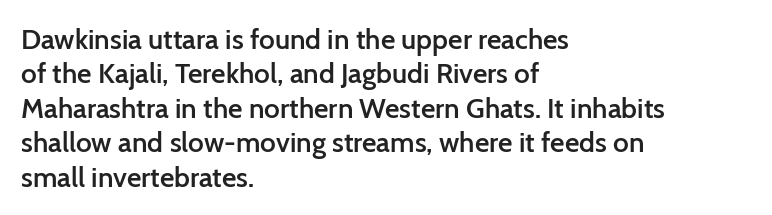
{"serif": "no", "italic": "no", "bold": "semi", "weight": "semibold", "width": "normal", "stroke_contrast": "low", "x_height": "medium", "monospaced": "no", "underline": "no", "align": "left", "line_spacing_ratio": 1.23, "letter_spacing": "normal", "letter_spacing_em": 0.0, "glyph_px": 28}
